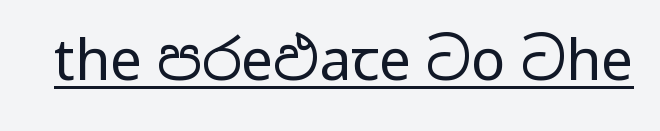
{"serif": "no", "italic": "no", "bold": "no", "weight": "regular", "width": "wide", "stroke_contrast": "low", "x_height": "medium", "monospaced": "no", "underline": "yes", "letter_spacing": "normal", "letter_spacing_em": 0.0, "glyph_px": 57}
